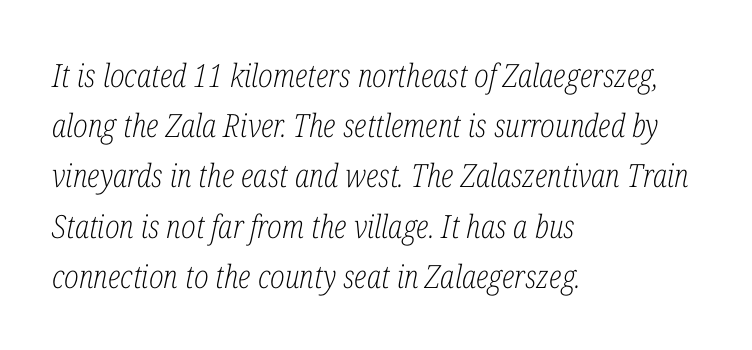
Q: Is the text bold? A: No.
Q: Is the text italic (slanted)? A: Yes, it leans right by about 12 degrees.
Q: Is the typeface a serif or a sans-serif typeface? A: Serif.
Q: Is the text underlined? A: No.
Q: How is the paragraph aligned? A: Left-aligned.
Q: Is the spacing between letters normal or unusually wide? A: Normal.
Q: Is the spacing between lines tight, normal or loose? A: Normal.
Q: Width (condensed, normal, or wide)? A: Condensed.
Q: Stroke contrast? A: Low.
Q: x-height? A: Medium.
Q: Monospaced? A: No.
